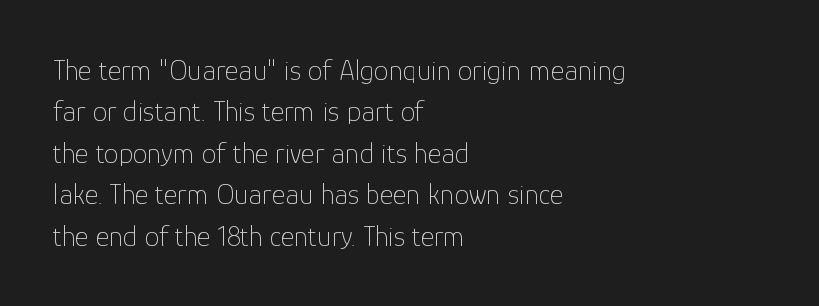
Q: Is the text bold? A: No.
Q: Is the text italic (slanted)? A: No, it is upright.
Q: Is the typeface a serif or a sans-serif typeface? A: Sans-serif.
Q: Is the text underlined? A: No.
Q: How is the paragraph aligned? A: Left-aligned.
Q: Is the spacing between letters normal or unusually wide? A: Normal.
Q: Is the spacing between lines tight, normal or loose? A: Normal.
Q: Width (condensed, normal, or wide)? A: Normal.
Q: Stroke contrast? A: Low.
Q: x-height? A: Medium.
Q: Monospaced? A: No.
